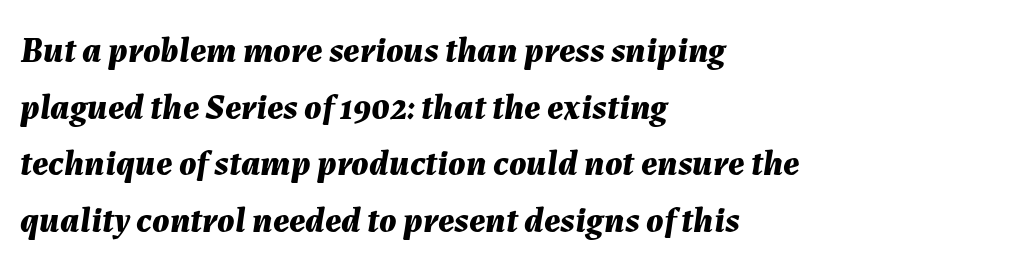
A typesetter would call this proportional, since set widths differ per character. How would I describe the line gaps? Plain and ordinary. The strokes are fattened all the way to bold. Letter spacing: default. Clear beneath every line of the passage. All the whitespace from short lines collects on the right.
